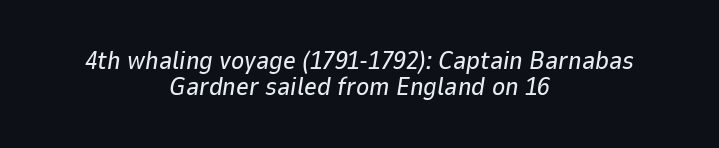
The image shows 25 px text type, italic (leaning right); set centered, tight line spacing (1.06x), normal letter spacing, not underlined.
